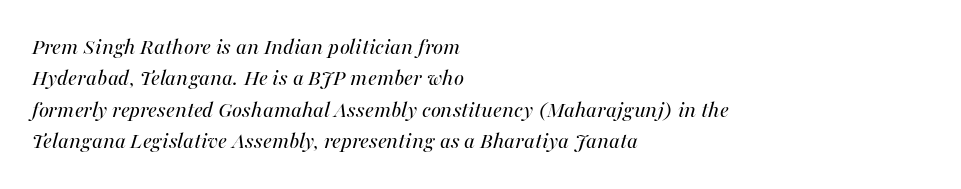
The image shows 24 px text type, italic (leaning right); set left-aligned, normal line spacing (1.31x), normal letter spacing, not underlined.
